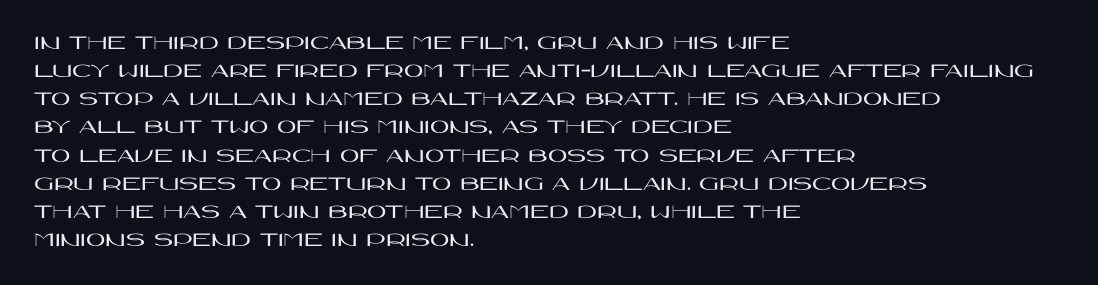
{"italic": "no", "underline": "no", "align": "left", "line_spacing": "normal", "line_spacing_ratio": 1.34, "letter_spacing": "normal", "letter_spacing_em": 0.0, "glyph_px": 21}
